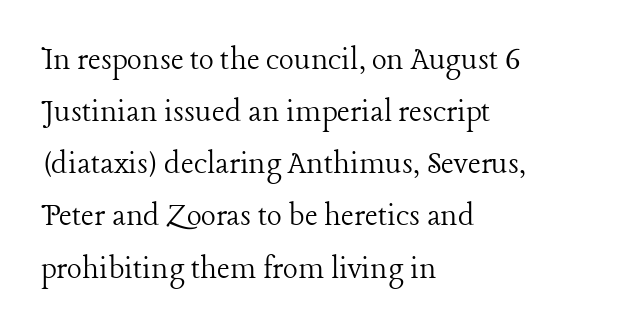
{"serif": "yes", "italic": "no", "bold": "no", "weight": "light", "width": "normal", "stroke_contrast": "low", "x_height": "medium", "monospaced": "no", "underline": "no", "align": "left", "line_spacing": "normal", "line_spacing_ratio": 1.49, "letter_spacing": "normal", "letter_spacing_em": 0.0, "glyph_px": 35}
